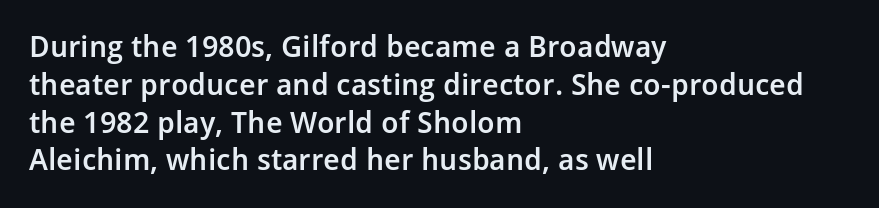
The image shows 30 px semibold sans-serif type, upright; set left-aligned, normal line spacing (1.26x), normal letter spacing, not underlined; low stroke contrast and a medium x-height.
